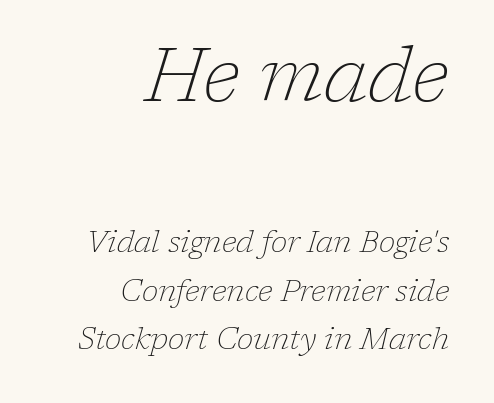
Letters rest on an invisible, unmarked baseline. The passage is arranged like a letterhead date or caption credit — flush right. The glyphs look as if they've been sheared to an angle. Regarding leading, the lines here are spaced in the standard way. The initial chunk of copy outweighs the following chunk in type size.
